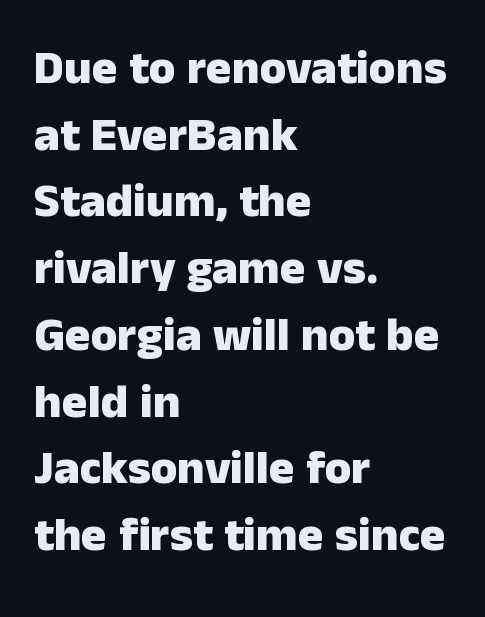
The ragged edge is on the right, which tells us the setting is flush left. I'd call this a sans setting — the letters go barefoot. This rendering features lettering with no underline. Note the varied advance widths — an 'i' is clearly narrower than an 'm'. A roman cut, with each character standing at attention.
